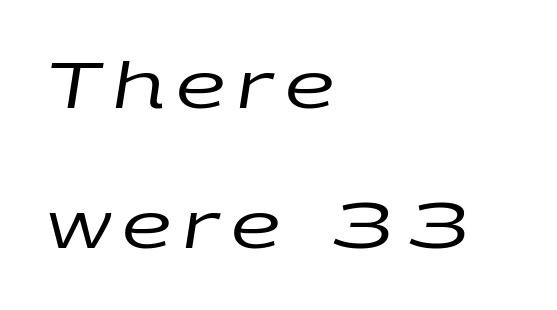
Q: Is the text bold? A: No.
Q: Is the text italic (slanted)? A: Yes, it leans right by about 9 degrees.
Q: Is the text underlined? A: No.
Q: How is the paragraph aligned? A: Left-aligned.
Q: Is the spacing between lines tight, normal or loose? A: Loose.
Q: Width (condensed, normal, or wide)? A: Wide.
Q: Stroke contrast? A: Low.
Q: x-height? A: Large.
Q: Monospaced? A: No.
